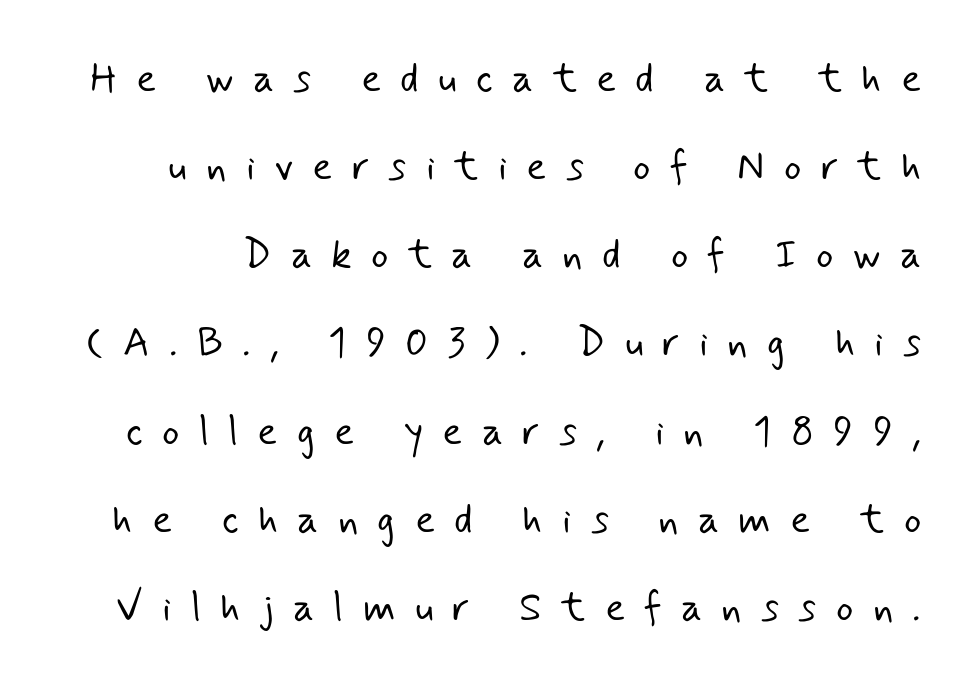
Q: Is the text bold? A: No.
Q: Is the typeface a serif or a sans-serif typeface? A: Sans-serif.
Q: Is the text underlined? A: No.
Q: Is the spacing between letters normal or unusually wide? A: Unusually wide.
Q: Is the spacing between lines tight, normal or loose? A: Loose.
Q: Width (condensed, normal, or wide)? A: Normal.
Q: Stroke contrast? A: Low.
Q: x-height? A: Small.
Q: Monospaced? A: No.
